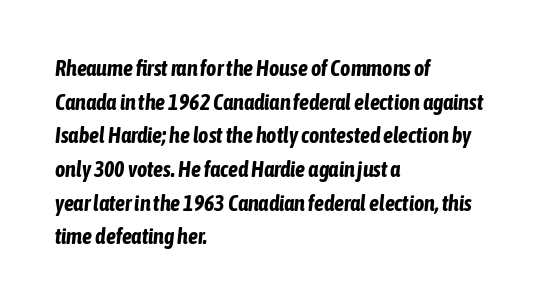
{"italic": "yes", "lean": "right", "slant_degrees": 6, "bold": "yes", "underline": "no", "align": "left", "line_spacing": "normal", "line_spacing_ratio": 1.53, "letter_spacing": "normal", "letter_spacing_em": 0.0, "glyph_px": 22}
